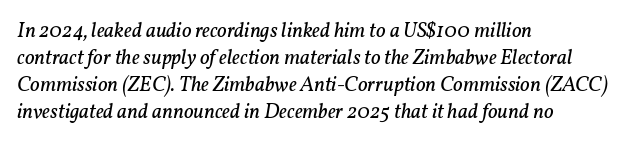
Observe the ordinary spacing: letters are neighbours, not strangers. Reading down the column, the eye jumps a familiar distance to each next line. The strokes carry an ordinary text weight at most. The lines are quadded left. The strip under each line holds only bare page. This is oblique type, the kind used for emphasis or titles.
